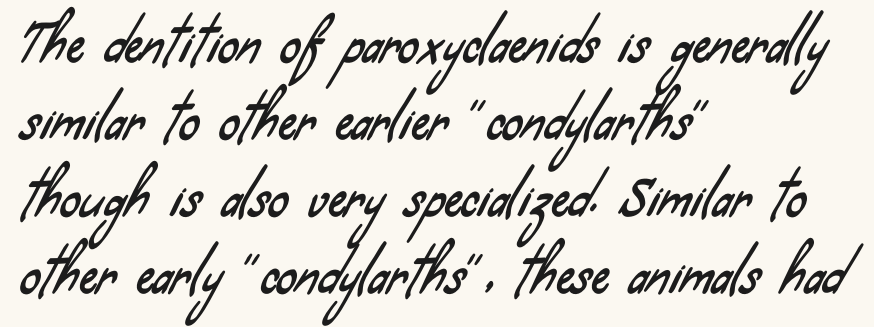
{"serif": "no", "width": "condensed", "stroke_contrast": "low", "x_height": "small", "monospaced": "no", "underline": "no", "align": "left", "line_spacing": "normal", "line_spacing_ratio": 1.54, "letter_spacing": "normal", "letter_spacing_em": 0.0, "glyph_px": 50}
